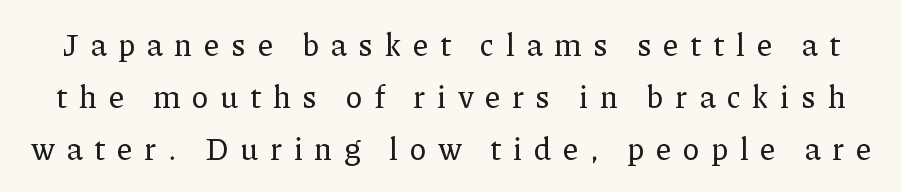
These lines were composed using upright roman letters. The glyphs are unaccompanied by any horizontal stroke below them. Spacing verdict: proportional, widths tailored to each character. The block of text has a typical density, with ordinary space between rows. Glyph-to-glyph distance is far greater than everyday printed text.
